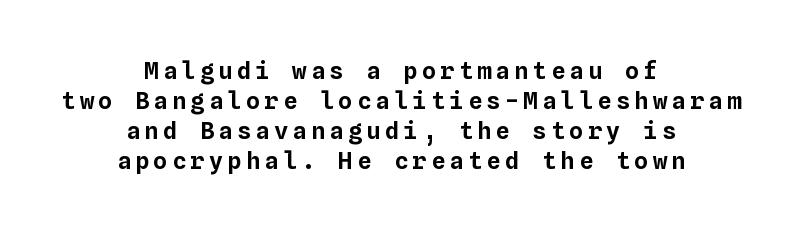
{"italic": "no", "underline": "no", "align": "center", "line_spacing": "normal", "line_spacing_ratio": 1.25, "glyph_px": 24}
